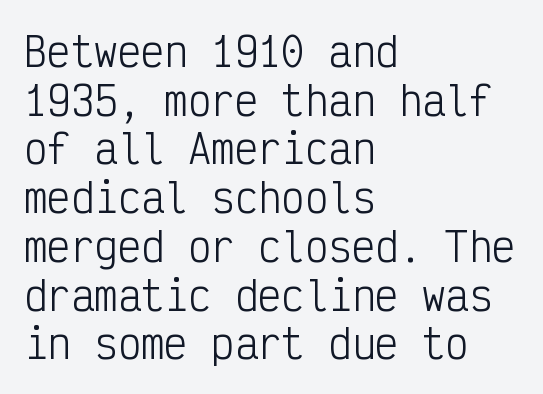
{"serif": "no", "italic": "no", "bold": "no", "weight": "light", "width": "condensed", "stroke_contrast": "low", "x_height": "medium", "monospaced": "yes", "underline": "no", "align": "left", "line_spacing": "normal", "line_spacing_ratio": 1.25, "letter_spacing": "normal", "letter_spacing_em": 0.0, "glyph_px": 39}
